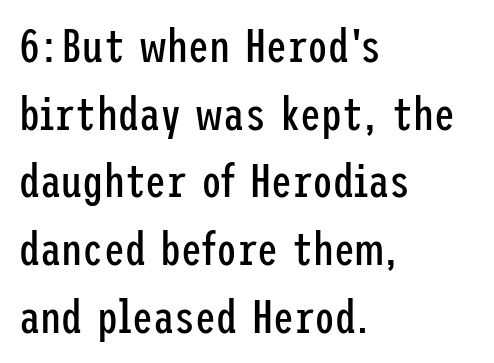
{"serif": "no", "italic": "no", "bold": "no", "weight": "regular", "width": "condensed", "stroke_contrast": "low", "x_height": "medium", "underline": "no", "align": "left", "line_spacing": "normal", "line_spacing_ratio": 1.44, "letter_spacing": "normal", "letter_spacing_em": 0.0, "glyph_px": 47}
